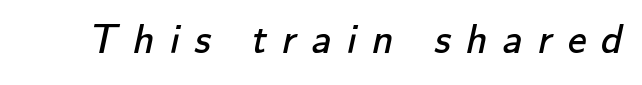
{"serif": "no", "bold": "no", "weight": "regular", "width": "normal", "stroke_contrast": "low", "x_height": "small", "monospaced": "no", "underline": "no", "letter_spacing": "wide", "letter_spacing_em": 0.36, "glyph_px": 42}
